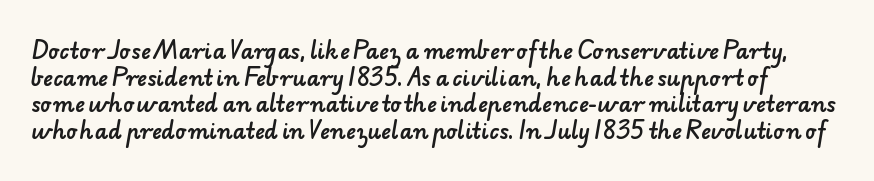
Q: Is the text underlined? A: No.
Q: Is the spacing between letters normal or unusually wide? A: Normal.
Q: Is the spacing between lines tight, normal or loose? A: Normal.
